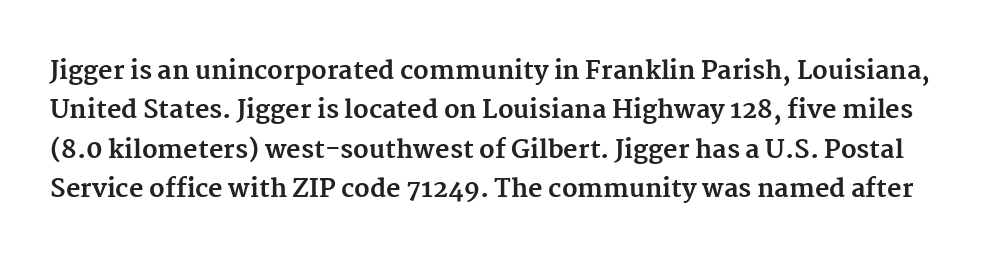
Weight check: bold — yes, fully. The letters stand straight up with perfectly vertical stems. Check the space under the baseline: it is left empty. What stands out about the letter spacing? Nothing — it is the standard amount. This sample keeps an unexceptional amount of space between lines.
